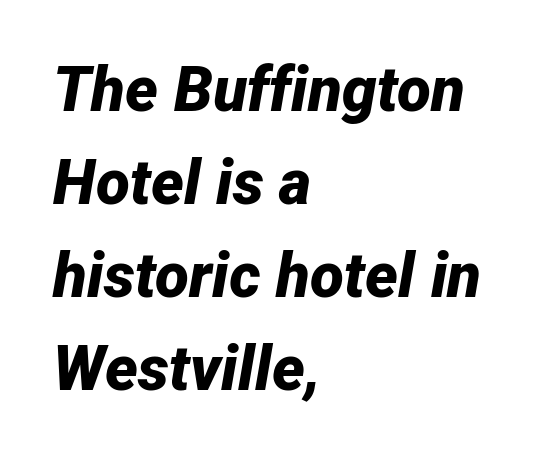
Q: Is the text bold? A: Yes.
Q: Is the text italic (slanted)? A: Yes, it leans right by about 12 degrees.
Q: Is the text underlined? A: No.
Q: How is the paragraph aligned? A: Left-aligned.
Q: Is the spacing between letters normal or unusually wide? A: Normal.
Q: Is the spacing between lines tight, normal or loose? A: Normal.
Q: Width (condensed, normal, or wide)? A: Normal.
Q: Stroke contrast? A: Low.
Q: x-height? A: Medium.
Q: Monospaced? A: No.
